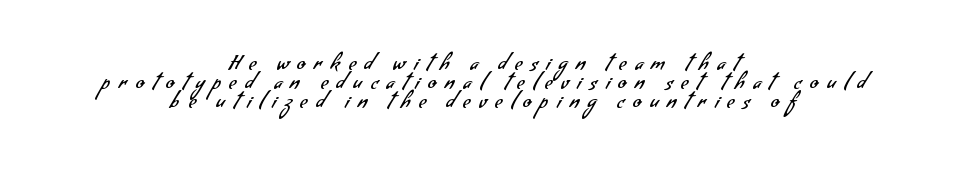
The image shows 20 px text type; set centered, tight line spacing (0.96x), unusually wide letter spacing (+0.43 em), not underlined.
